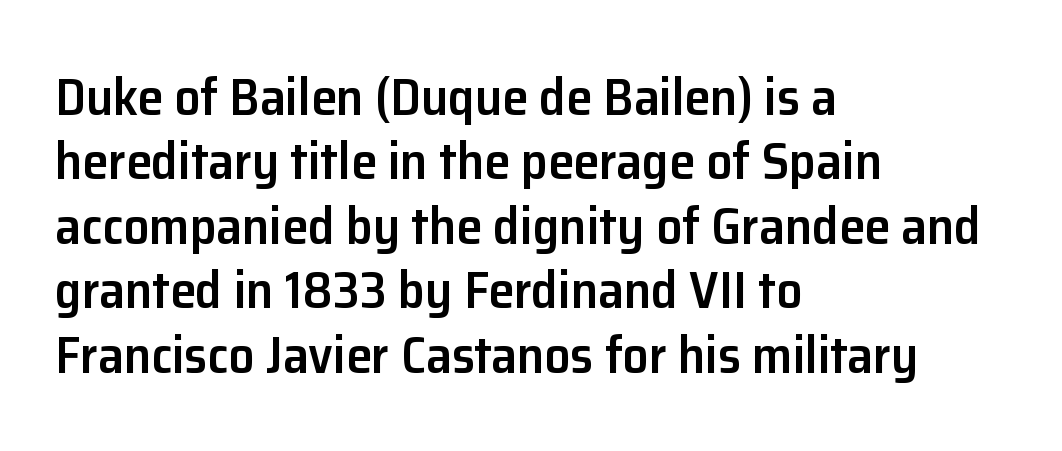
Q: Is the text bold? A: Semi-bold.
Q: Is the text italic (slanted)? A: No, it is upright.
Q: Is the typeface a serif or a sans-serif typeface? A: Sans-serif.
Q: Is the text underlined? A: No.
Q: How is the paragraph aligned? A: Left-aligned.
Q: Is the spacing between letters normal or unusually wide? A: Normal.
Q: Width (condensed, normal, or wide)? A: Normal.
Q: Stroke contrast? A: Low.
Q: x-height? A: Medium.
Q: Monospaced? A: No.
